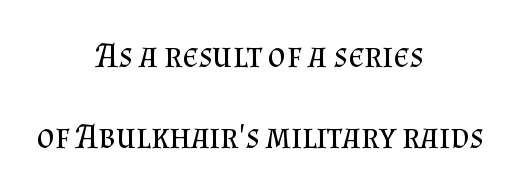
Q: Is the text bold? A: No.
Q: Is the text italic (slanted)? A: No, it is upright.
Q: Is the typeface a serif or a sans-serif typeface? A: Serif.
Q: Is the text underlined? A: No.
Q: How is the paragraph aligned? A: Centered.
Q: Is the spacing between letters normal or unusually wide? A: Normal.
Q: Is the spacing between lines tight, normal or loose? A: Loose.
Q: Width (condensed, normal, or wide)? A: Normal.
Q: Stroke contrast? A: Medium.
Q: x-height? A: Small.
Q: Monospaced? A: No.
